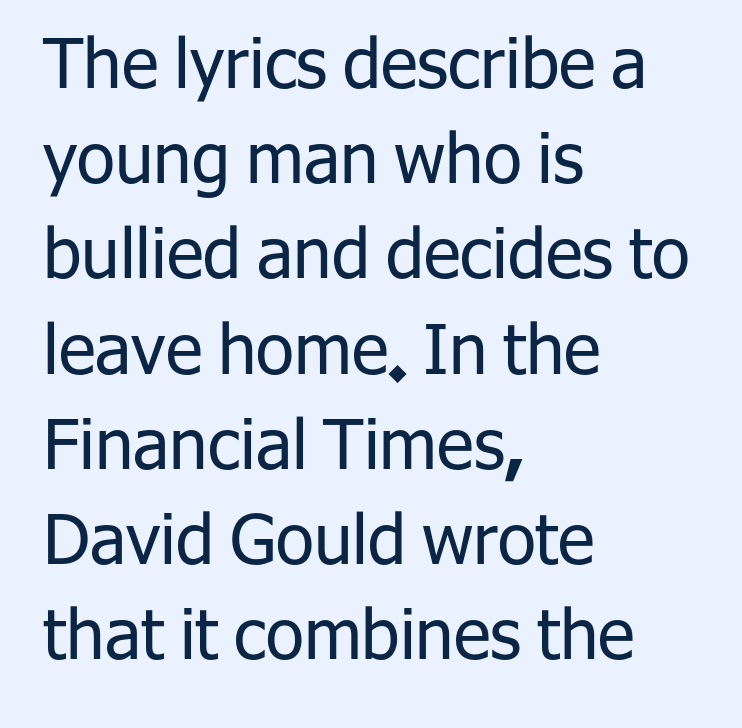
{"serif": "no", "italic": "no", "bold": "no", "weight": "regular", "width": "normal", "stroke_contrast": "low", "x_height": "medium", "monospaced": "no", "underline": "no", "align": "left", "line_spacing": "normal", "line_spacing_ratio": 1.38, "letter_spacing": "normal", "letter_spacing_em": 0.0, "glyph_px": 69}
